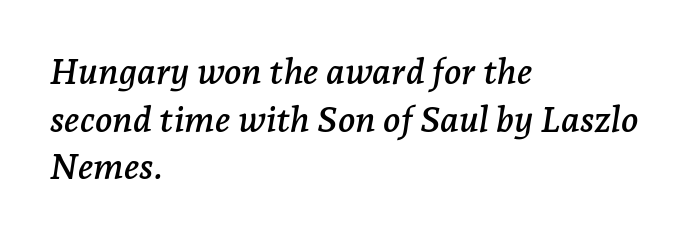
If you drew a line through each stem, it would be angled. Think of a printed novel: that variable character pitch is what you see here. The designer went with a serif here, giving each stem small feet. Which margin do the lines hug? The left one — the right edge is uneven. Nothing unusual about the tracking: characters are spaced as the font intends.
